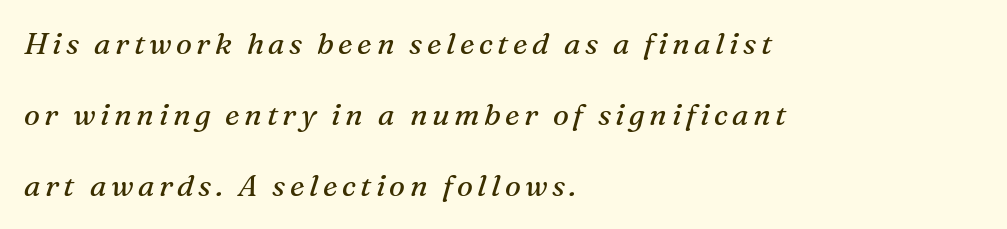
Q: Is the text bold? A: No.
Q: Is the text italic (slanted)? A: Yes, it leans right by about 16 degrees.
Q: Is the typeface a serif or a sans-serif typeface? A: Serif.
Q: Is the text underlined? A: No.
Q: How is the paragraph aligned? A: Left-aligned.
Q: Is the spacing between lines tight, normal or loose? A: Loose.
Q: Width (condensed, normal, or wide)? A: Normal.
Q: Stroke contrast? A: Medium.
Q: x-height? A: Medium.
Q: Monospaced? A: No.
